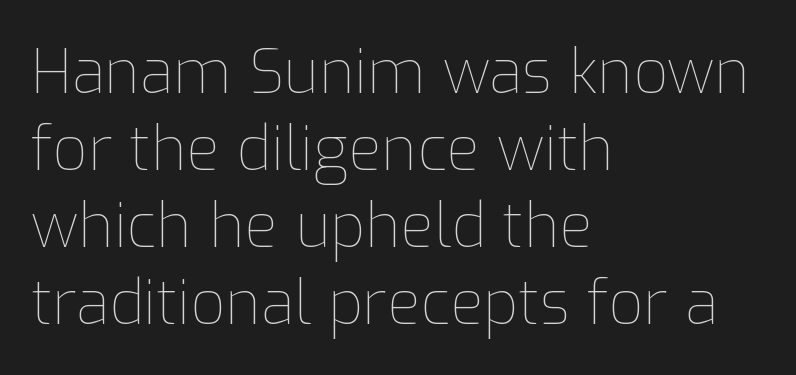
{"italic": "no", "bold": "no", "weight": "thin", "width": "normal", "stroke_contrast": "low", "x_height": "medium", "monospaced": "no", "underline": "no", "align": "left", "line_spacing": "normal", "line_spacing_ratio": 1.26, "letter_spacing": "normal", "letter_spacing_em": 0.0, "glyph_px": 61}
